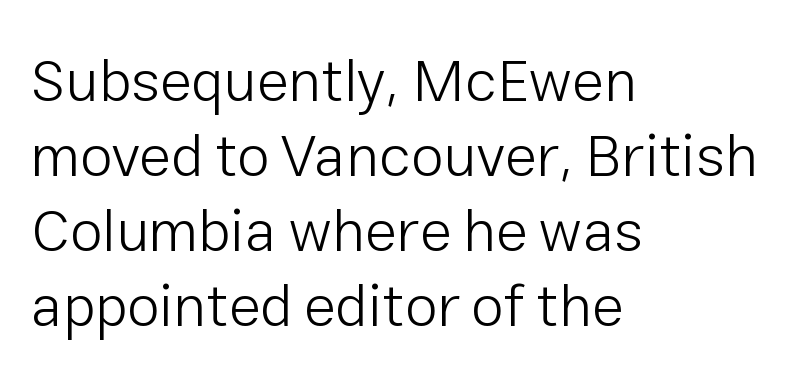
Typeset ragged right — the left edge is the straight one. The rendering uses natural spacing where letterforms have individual widths. Quick note: underline off. This block has exactly the height ordinary leading produces.
